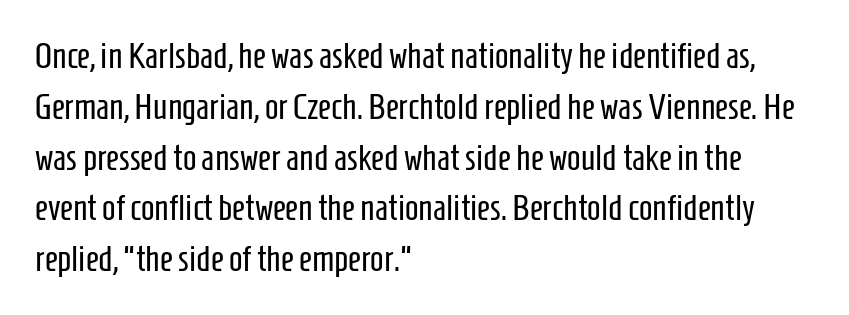
Vertically, the passage feels balanced, rows spaced as you'd expect. The letterforms sit shoulder to shoulder at normal distance. The weight would be labelled regular, book, light, or lighter still. Italic: no, the glyphs are upright roman.
